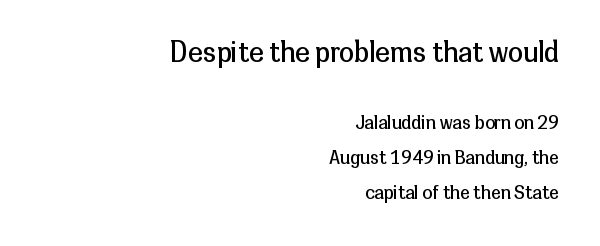
Q: Is the text bold? A: No.
Q: Is the text italic (slanted)? A: No, it is upright.
Q: Is the text underlined? A: No.
Q: How is the paragraph aligned? A: Right-aligned.
Q: Is the spacing between letters normal or unusually wide? A: Normal.
Q: Is the spacing between lines tight, normal or loose? A: Loose.
Q: Which block of text is set in a larger size, the first (top) or the second (bottom)? A: The first (top) one.
